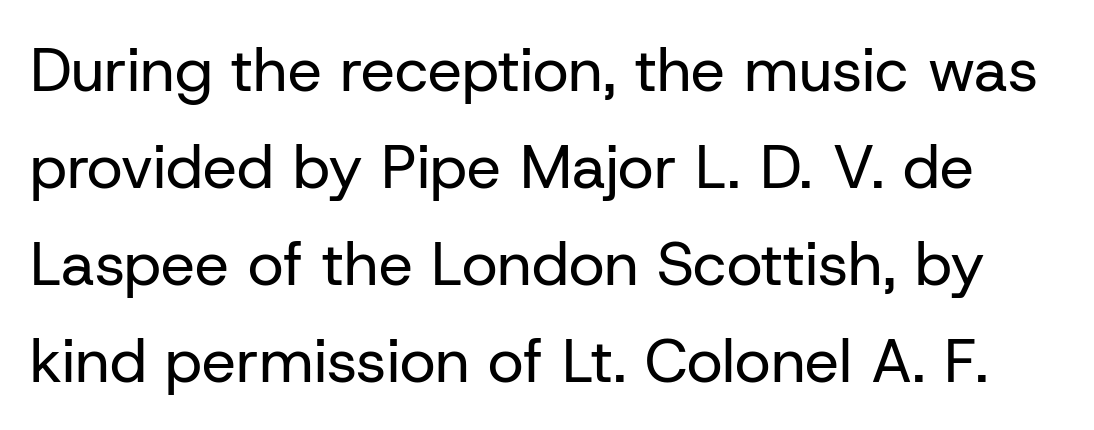
Has an underline been added? It has not. In terms of letterspacing, this is plain default setting. The rows are spaced the way most documents space them. The passage shown is typeset with a sans-serif family. Stems here are at most as thick as an everyday book face. The face used here is proportionally spaced, like ordinary book or web type.
